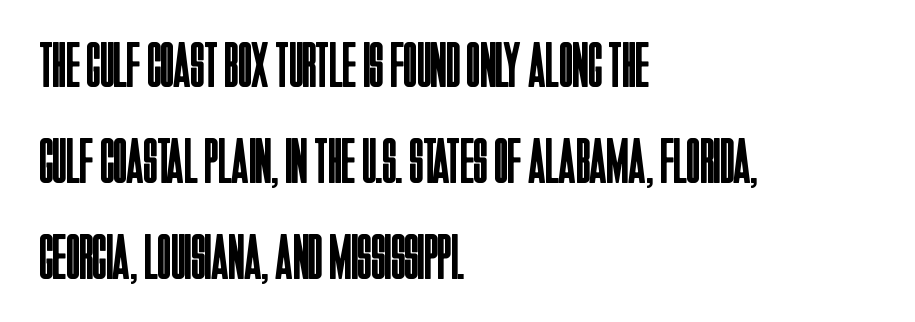
The image shows 64 px regular-weight, condensed sans-serif type, upright; set left-aligned, normal line spacing (1.5x), normal letter spacing, not underlined; low stroke contrast and a large x-height.
